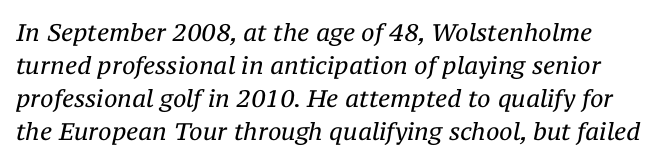
{"italic": "yes", "lean": "right", "slant_degrees": 12, "bold": "no", "underline": "no", "line_spacing": "normal", "line_spacing_ratio": 1.38, "letter_spacing": "normal", "letter_spacing_em": 0.0, "glyph_px": 24}
